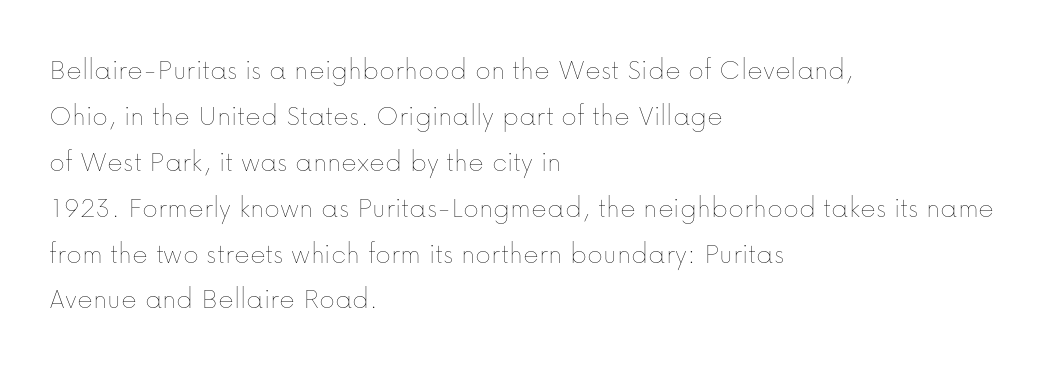
The image shows 30 px thin type, upright; set left-aligned, normal line spacing (1.53x), normal letter spacing, not underlined; low stroke contrast and a medium x-height.
